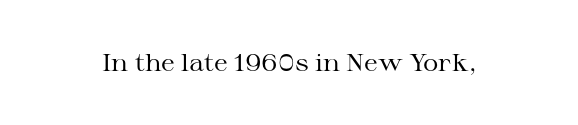
{"italic": "no", "bold": "no", "underline": "no", "letter_spacing": "normal", "letter_spacing_em": 0.0, "glyph_px": 24}
